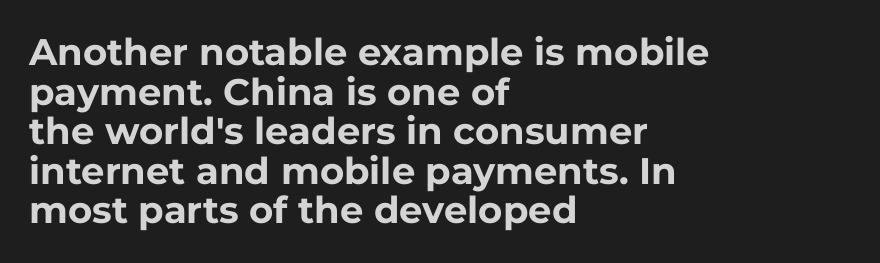
The letters advance in unequal steps, a hallmark of proportional type. Thick stems and heavy bowls — unmistakably bold. Line spacing here is tight. This rendering leaves character spacing at its baseline value. Alignment: flush left.
